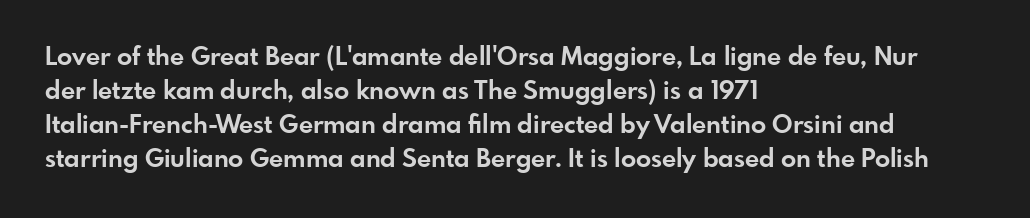
{"italic": "no", "bold": "yes", "underline": "no", "align": "left", "line_spacing": "normal", "line_spacing_ratio": 1.36, "letter_spacing": "normal", "letter_spacing_em": 0.0, "glyph_px": 25}
